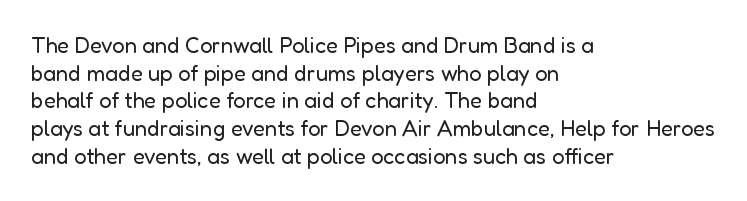
{"italic": "no", "bold": "no", "underline": "no", "align": "left", "line_spacing": "normal", "line_spacing_ratio": 1.26, "letter_spacing": "normal", "letter_spacing_em": 0.0, "glyph_px": 22}
